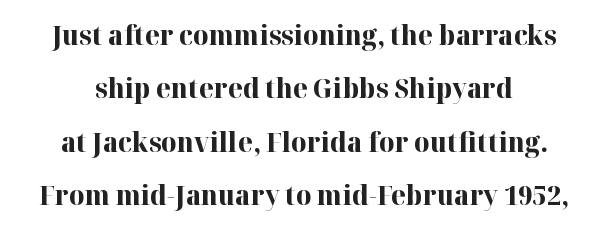
{"italic": "no", "bold": "yes", "underline": "no", "align": "center", "line_spacing": "loose", "line_spacing_ratio": 1.98, "letter_spacing": "normal", "letter_spacing_em": 0.0, "glyph_px": 27}
